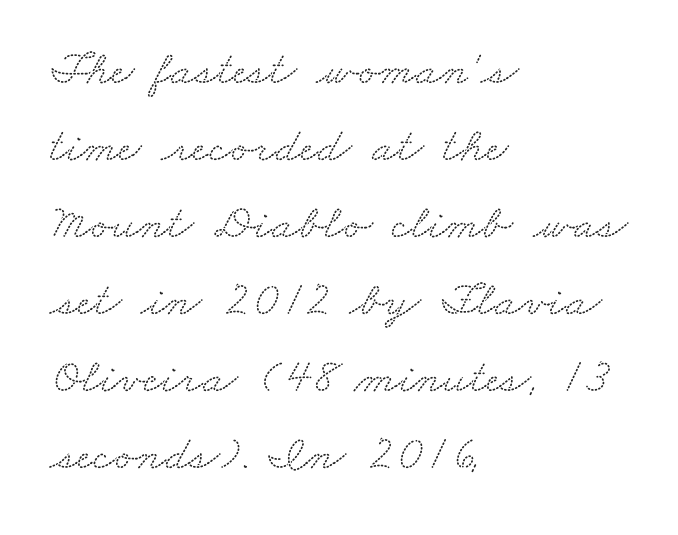
The horizontal fit of the characters is conventional and even. Is this a fixed-width face? No — the glyphs have proportional, varying widths. This is serif lettering, the kind often seen in printed books. The line-height multiplier appears to be the usual default. Caption: multi-line text, flush left, ragged right. The words here are not underlined.
